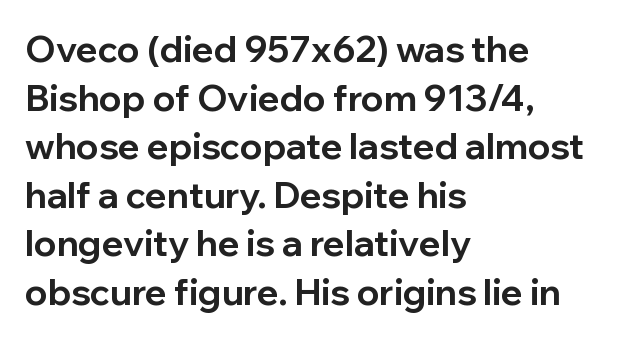
The rendering uses a bold face; every stroke is thick and dark. The passage shown is typed in a proportional face where columns would drift. The axis of the letterforms is exactly vertical. If you measured baseline to baseline, you'd find a middling distance. Reading down the block, your eye returns to a fixed left position each line.
